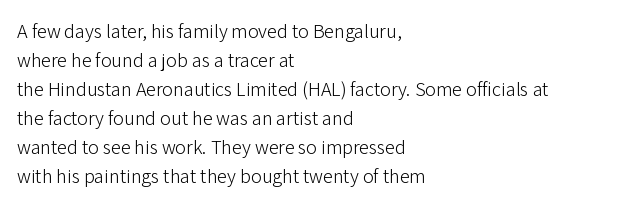
{"italic": "no", "bold": "no", "underline": "no", "align": "left", "line_spacing": "normal", "line_spacing_ratio": 1.45, "letter_spacing": "normal", "letter_spacing_em": 0.0, "glyph_px": 20}
